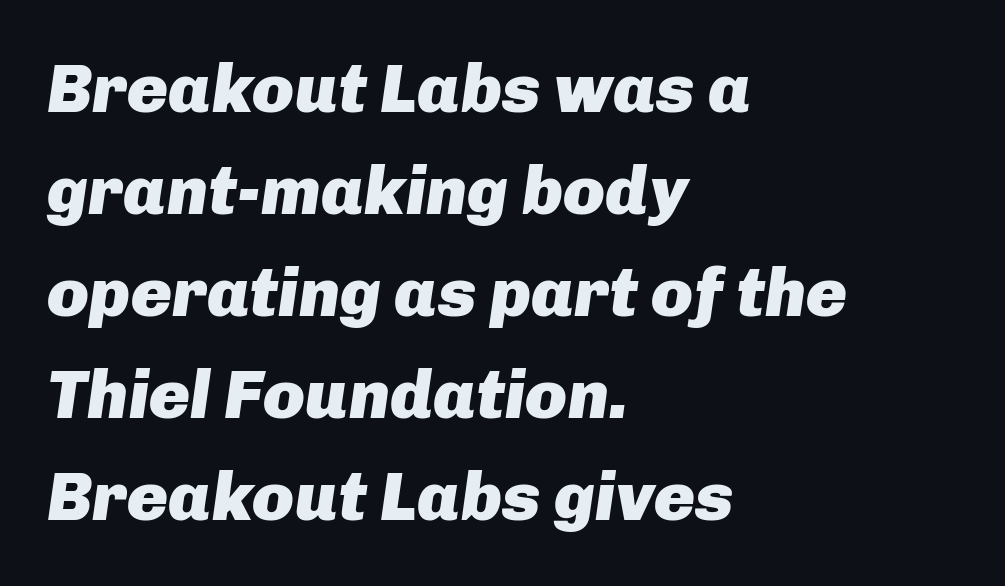
Beneath every word, the page is bare. These lines are rendered in a variable-pitch font. The lines are quadded left. Look at the tracking — it's just the regular setting, nothing added.
